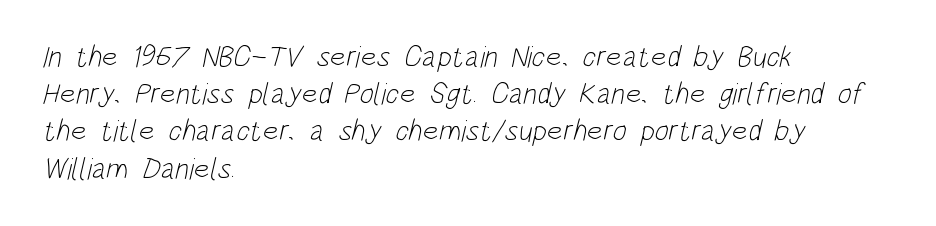
Note the varied advance widths — an 'i' is clearly narrower than an 'm'. The tracking reads as untouched default to a designer's eye. Underline: absent. Is the type heavy? It reads as light-to-regular instead. A sans-serif font was chosen for this passage. The rag falls on the right side of this text block.
